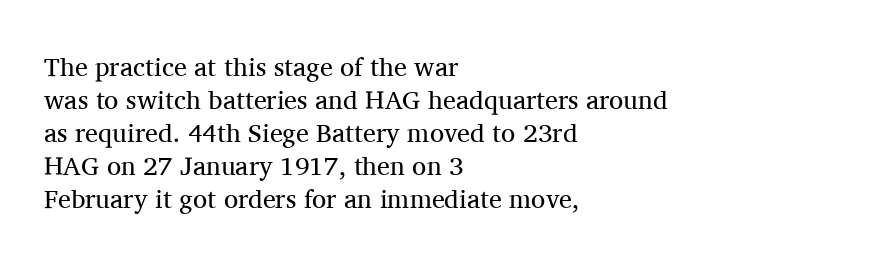
{"italic": "no", "bold": "no", "underline": "no", "align": "left", "line_spacing": "normal", "line_spacing_ratio": 1.27, "letter_spacing": "normal", "letter_spacing_em": 0.0, "glyph_px": 26}
